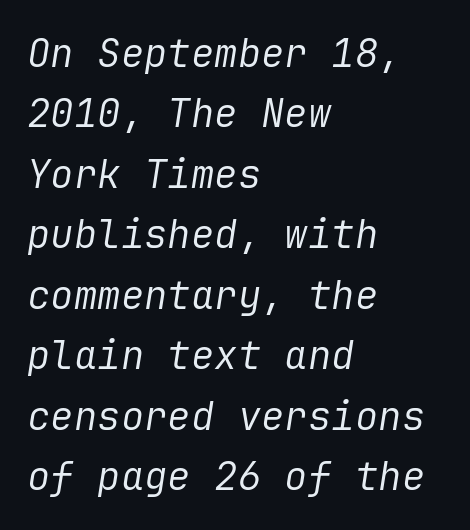
Q: Is the text bold? A: No.
Q: Is the text italic (slanted)? A: Yes, it leans right by about 9 degrees.
Q: Is the text underlined? A: No.
Q: How is the paragraph aligned? A: Left-aligned.
Q: Is the spacing between letters normal or unusually wide? A: Normal.
Q: Is the spacing between lines tight, normal or loose? A: Normal.
Q: Width (condensed, normal, or wide)? A: Normal.
Q: Stroke contrast? A: Low.
Q: x-height? A: Medium.
